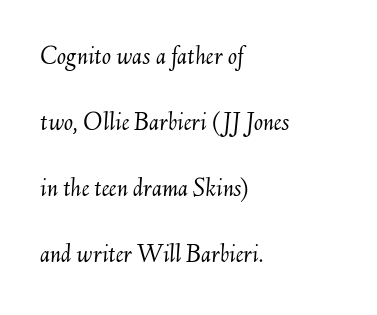
The text block is weighted toward the left margin, trailing off unevenly rightward. The glyphs are unaccompanied by any horizontal stroke below them. Weight: not bold — regular or lighter. The line texture is even and compact thanks to regular tracking.
